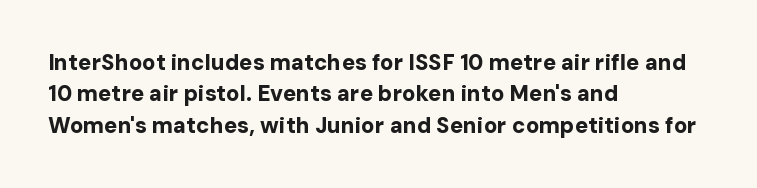
{"italic": "no", "bold": "yes", "underline": "no", "align": "left", "line_spacing": "normal", "line_spacing_ratio": 1.43, "letter_spacing": "normal", "letter_spacing_em": 0.0, "glyph_px": 22}
